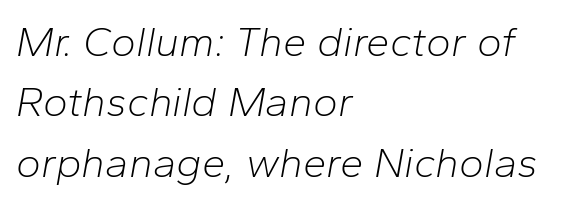
Q: Is the text bold? A: No.
Q: Is the text italic (slanted)? A: Yes, it leans right by about 10 degrees.
Q: Is the text underlined? A: No.
Q: How is the paragraph aligned? A: Left-aligned.
Q: Is the spacing between letters normal or unusually wide? A: Normal.
Q: Is the spacing between lines tight, normal or loose? A: Normal.
Q: Width (condensed, normal, or wide)? A: Normal.
Q: Stroke contrast? A: Low.
Q: x-height? A: Medium.
Q: Monospaced? A: No.
